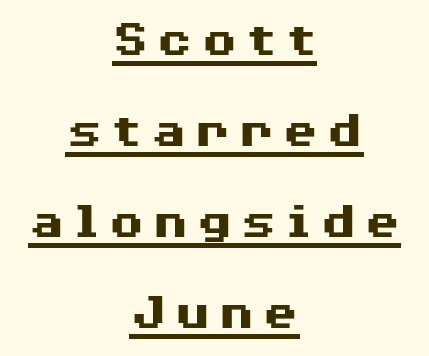
The image shows 53 px heavy, wide sans-serif type, upright; set centered, line spacing 1.72x, underlined; medium stroke contrast and a medium x-height.
